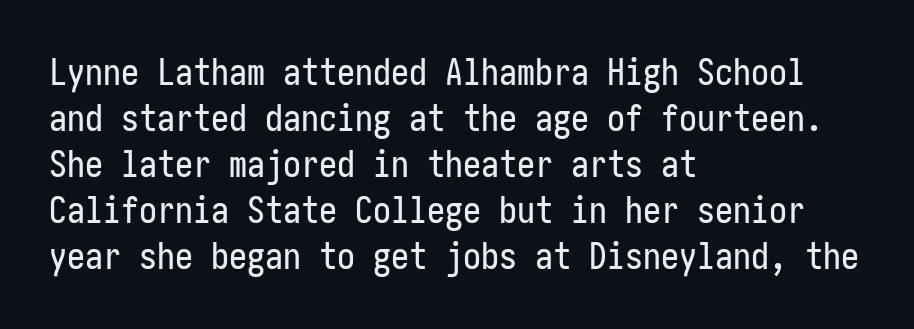
{"serif": "no", "italic": "no", "width": "condensed", "stroke_contrast": "low", "x_height": "medium", "underline": "no", "align": "left", "line_spacing": "normal", "line_spacing_ratio": 1.28, "letter_spacing": "normal", "letter_spacing_em": 0.0, "glyph_px": 36}
